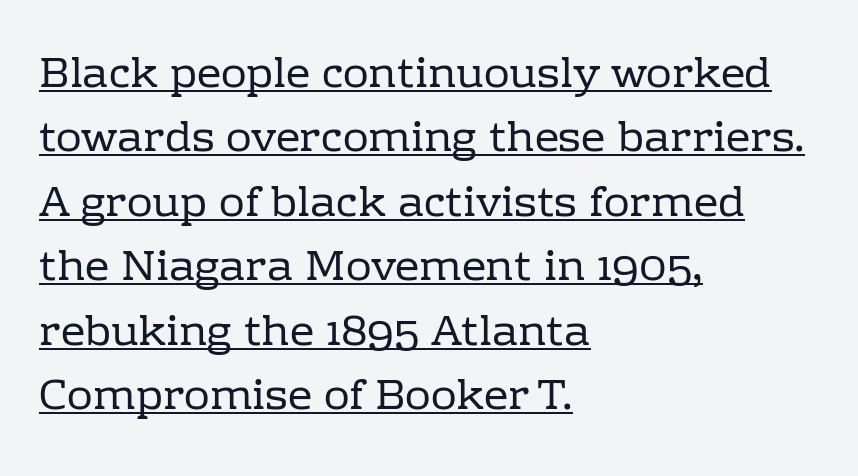
Q: Is the text bold? A: No.
Q: Is the text italic (slanted)? A: No, it is upright.
Q: Is the typeface a serif or a sans-serif typeface? A: Serif.
Q: Is the text underlined? A: Yes.
Q: How is the paragraph aligned? A: Left-aligned.
Q: Is the spacing between letters normal or unusually wide? A: Normal.
Q: Is the spacing between lines tight, normal or loose? A: Normal.
Q: Width (condensed, normal, or wide)? A: Normal.
Q: Stroke contrast? A: Low.
Q: x-height? A: Medium.
Q: Monospaced? A: No.
